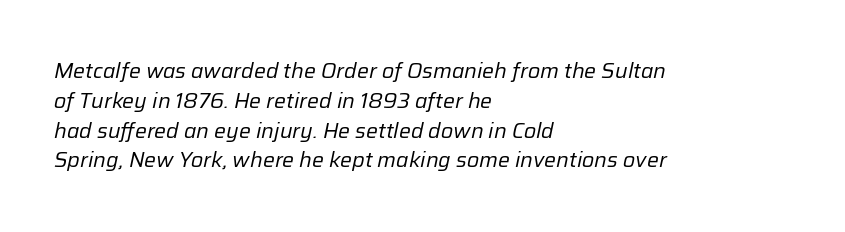
The image shows 21 px text type, italic (leaning right); set left-aligned, normal line spacing (1.42x), normal letter spacing, not underlined.
